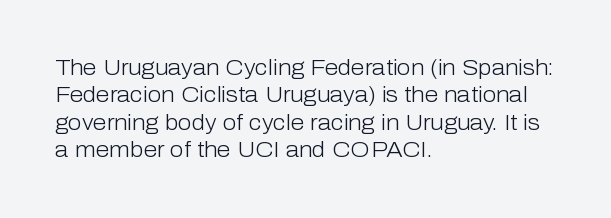
The image shows 22 px text type, upright; set left-aligned, normal line spacing (1.25x), normal letter spacing, not underlined.
